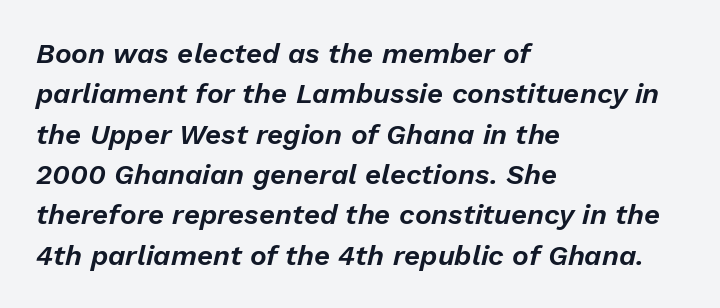
{"italic": "yes", "lean": "right", "slant_degrees": 13, "width": "normal", "stroke_contrast": "low", "x_height": "medium", "monospaced": "no", "underline": "no", "align": "left", "line_spacing": "normal", "line_spacing_ratio": 1.44, "letter_spacing": "normal", "letter_spacing_em": 0.0, "glyph_px": 28}
